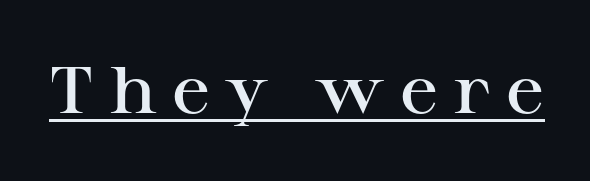
Is this a fixed-width face? No — the glyphs have proportional, varying widths. The font is running at a semibold setting, under full bold. The passage shown has open, widely tracked lettering throughout. Italic: no, the glyphs are upright roman. Small tapered or slab feet sit at the stroke ends, so this counts as serif.
